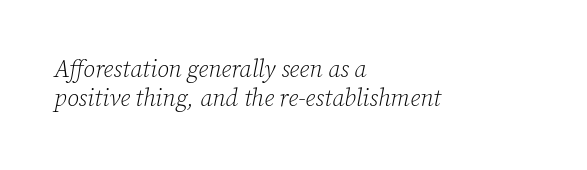
The image shows 24 px text type, italic (leaning right); set left-aligned, line spacing 1.22x, normal letter spacing, not underlined.
